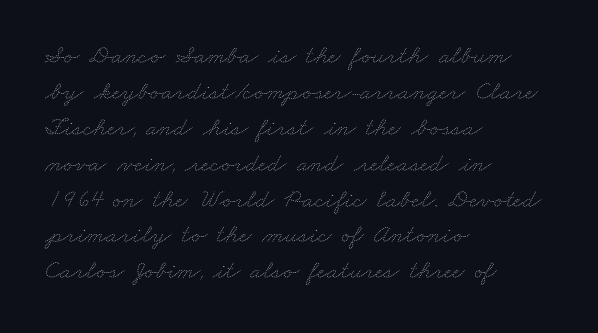
The image shows 26 px text type; set left-aligned, normal line spacing (1.38x), normal letter spacing, not underlined.
